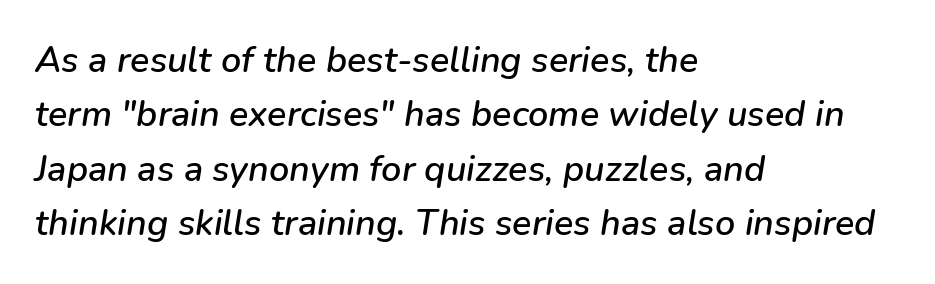
Q: Is the text italic (slanted)? A: Yes, it leans right by about 9 degrees.
Q: Is the text underlined? A: No.
Q: How is the paragraph aligned? A: Left-aligned.
Q: Is the spacing between letters normal or unusually wide? A: Normal.
Q: Is the spacing between lines tight, normal or loose? A: Normal.
Q: Width (condensed, normal, or wide)? A: Normal.
Q: Stroke contrast? A: Low.
Q: x-height? A: Medium.
Q: Monospaced? A: No.
